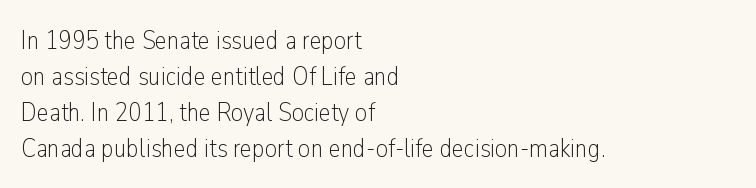
A clean baseline with only descenders dipping below it. The letters stand upright; this is a roman face. The letterforms sit shoulder to shoulder at normal distance. The compositor pushed each line to the left boundary.
